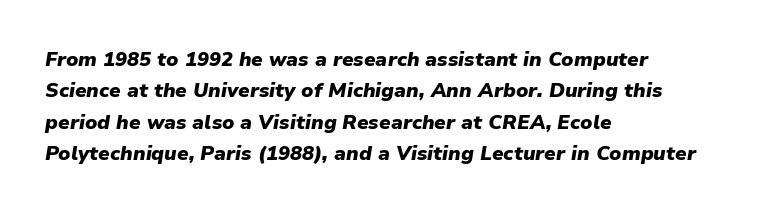
The image shows 20 px bold type, italic (leaning right); set left-aligned, normal line spacing (1.57x), normal letter spacing, not underlined.
